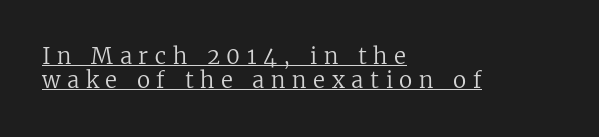
{"italic": "no", "bold": "no", "underline": "yes", "align": "left", "line_spacing": "tight", "line_spacing_ratio": 1.09, "letter_spacing": "wide", "letter_spacing_em": 0.3, "glyph_px": 22}
